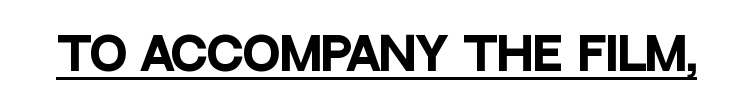
{"serif": "no", "italic": "no", "bold": "yes", "weight": "heavy", "width": "condensed", "stroke_contrast": "low", "x_height": "large", "monospaced": "no", "underline": "yes", "letter_spacing": "normal", "letter_spacing_em": 0.0, "glyph_px": 45}
